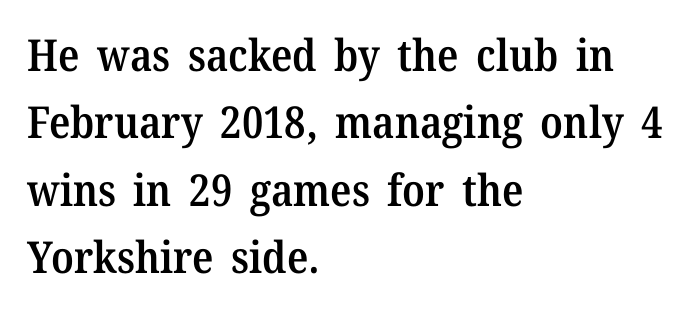
Q: Is the text bold? A: Semi-bold.
Q: Is the text italic (slanted)? A: No, it is upright.
Q: Is the typeface a serif or a sans-serif typeface? A: Serif.
Q: Is the text underlined? A: No.
Q: How is the paragraph aligned? A: Left-aligned.
Q: Is the spacing between letters normal or unusually wide? A: Normal.
Q: Is the spacing between lines tight, normal or loose? A: Normal.
Q: Width (condensed, normal, or wide)? A: Normal.
Q: Stroke contrast? A: Medium.
Q: x-height? A: Medium.
Q: Monospaced? A: No.
